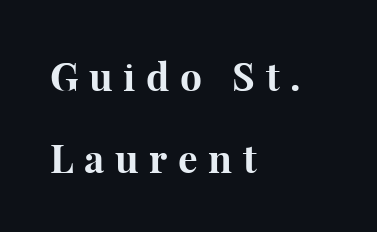
The image shows 39 px bold serif type, upright; set left-aligned, loose line spacing (2.1x), unusually wide letter spacing (+0.27 em), not underlined; high stroke contrast and a medium x-height.
